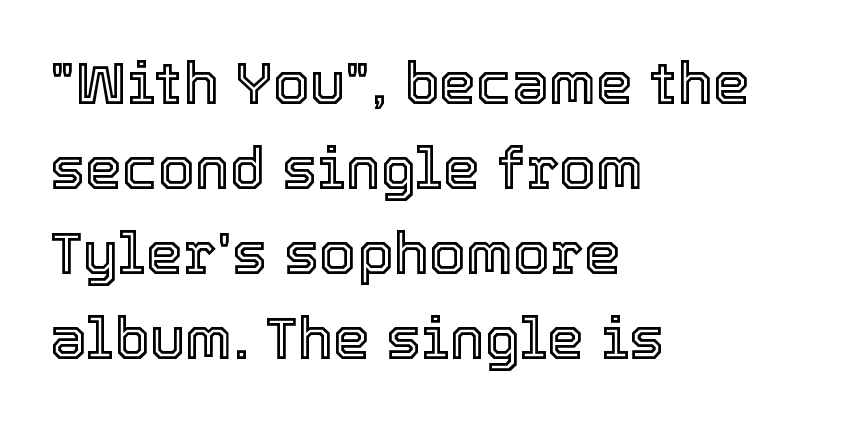
It's the straight-up-and-down kind of type. Caption: multi-line text, flush left, ragged right. The glyphs are unaccompanied by any horizontal stroke below them. Words appear dense and cohesive because spacing is normal. Regular leading.
